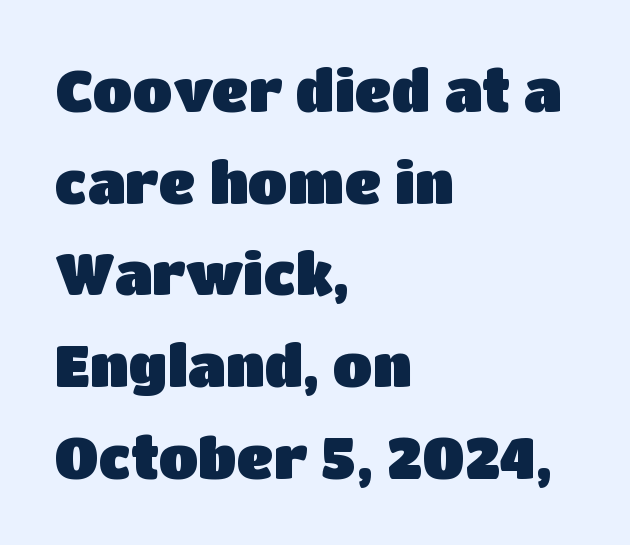
{"serif": "no", "italic": "no", "width": "normal", "stroke_contrast": "low", "x_height": "large", "monospaced": "no", "underline": "no", "align": "left", "line_spacing": "normal", "line_spacing_ratio": 1.58, "letter_spacing": "normal", "letter_spacing_em": 0.0, "glyph_px": 58}
